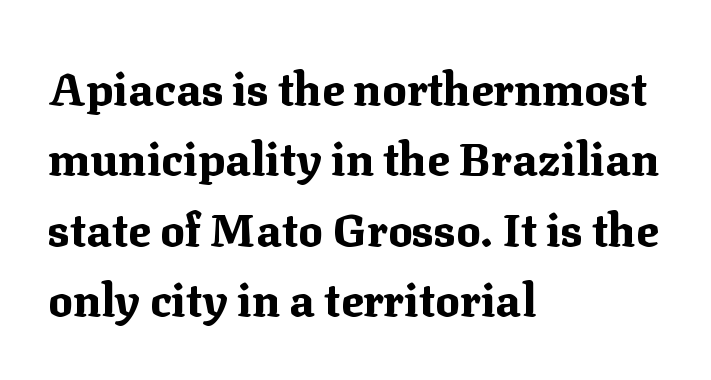
{"serif": "yes", "italic": "no", "bold": "yes", "weight": "bold", "width": "normal", "stroke_contrast": "medium", "x_height": "medium", "monospaced": "no", "underline": "no", "align": "left", "line_spacing": "normal", "line_spacing_ratio": 1.53, "letter_spacing": "normal", "letter_spacing_em": 0.0, "glyph_px": 46}
